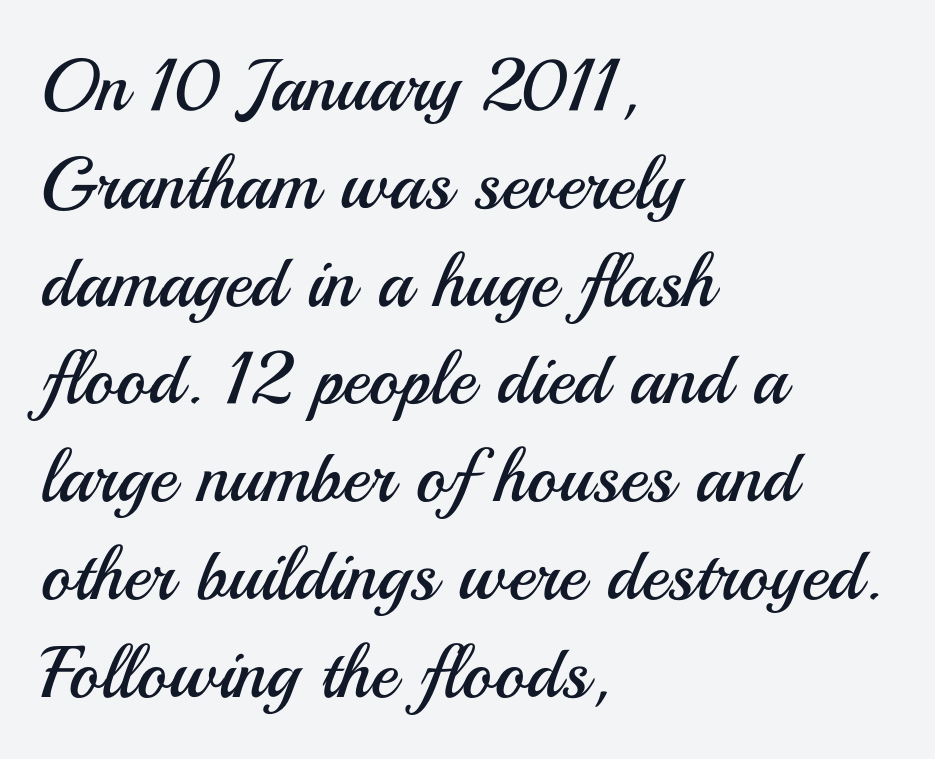
{"serif": "no", "bold": "no", "weight": "regular", "width": "normal", "stroke_contrast": "medium", "x_height": "small", "monospaced": "no", "underline": "no", "align": "left", "line_spacing": "normal", "line_spacing_ratio": 1.34, "letter_spacing": "normal", "letter_spacing_em": 0.0, "glyph_px": 73}
